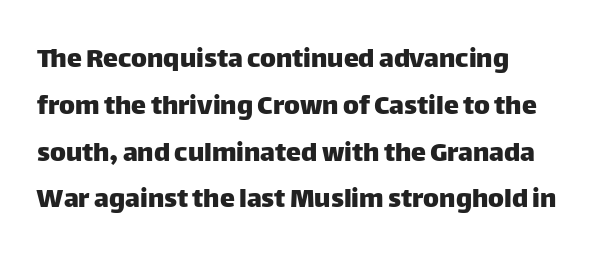
Q: Is the text italic (slanted)? A: No, it is upright.
Q: Is the typeface a serif or a sans-serif typeface? A: Sans-serif.
Q: Is the text underlined? A: No.
Q: How is the paragraph aligned? A: Left-aligned.
Q: Is the spacing between letters normal or unusually wide? A: Normal.
Q: Is the spacing between lines tight, normal or loose? A: Normal.
Q: Width (condensed, normal, or wide)? A: Normal.
Q: Stroke contrast? A: Low.
Q: x-height? A: Large.
Q: Monospaced? A: No.
